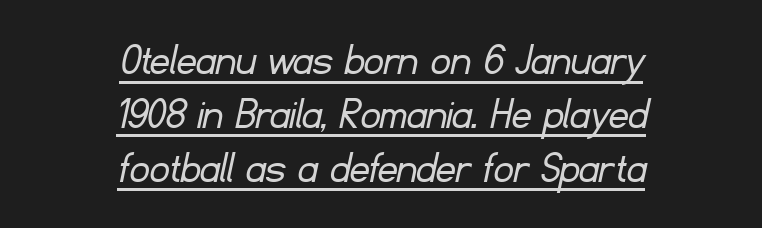
{"serif": "no", "bold": "no", "weight": "light", "width": "normal", "stroke_contrast": "low", "x_height": "small", "monospaced": "no", "underline": "yes", "align": "center", "line_spacing": "tight", "line_spacing_ratio": 1.12, "letter_spacing": "normal", "letter_spacing_em": 0.0, "glyph_px": 48}
